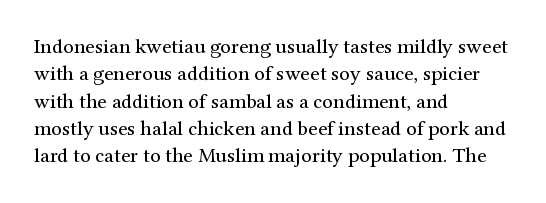
{"italic": "no", "bold": "no", "underline": "no", "align": "left", "line_spacing": "normal", "line_spacing_ratio": 1.3, "letter_spacing": "normal", "letter_spacing_em": 0.0, "glyph_px": 21}
